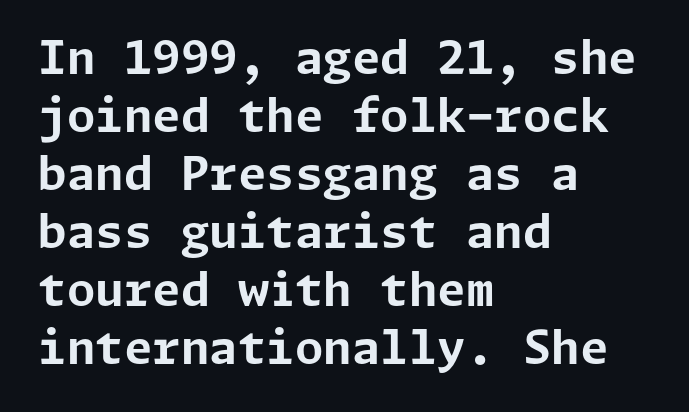
Q: Is the text bold? A: Yes.
Q: Is the text italic (slanted)? A: No, it is upright.
Q: Is the typeface a serif or a sans-serif typeface? A: Sans-serif.
Q: Is the text underlined? A: No.
Q: How is the paragraph aligned? A: Left-aligned.
Q: Is the spacing between letters normal or unusually wide? A: Normal.
Q: Is the spacing between lines tight, normal or loose? A: Normal.
Q: Width (condensed, normal, or wide)? A: Normal.
Q: Stroke contrast? A: Low.
Q: x-height? A: Medium.
